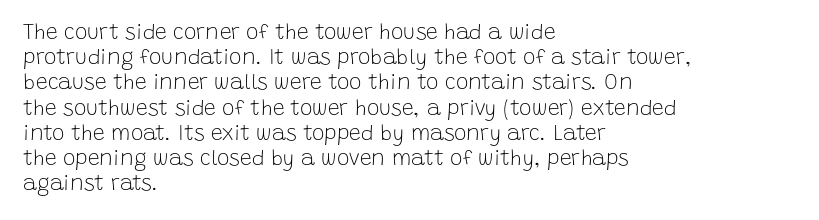
The letterforms sit shoulder to shoulder at normal distance. Typeset ragged right — the left edge is the straight one. The lettering holds an erect, upright posture throughout. Vertical stems look standard width or narrower in stroke. Beneath every word, the page is bare.
